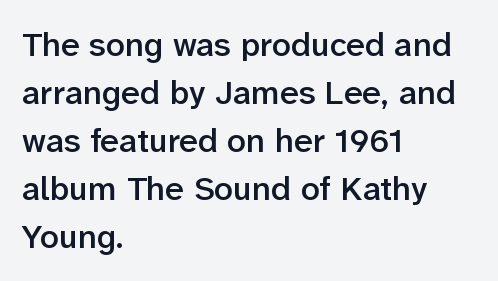
{"serif": "no", "italic": "no", "bold": "semi", "weight": "semibold", "width": "normal", "stroke_contrast": "low", "x_height": "medium", "monospaced": "no", "underline": "no", "align": "left", "line_spacing": "normal", "line_spacing_ratio": 1.41, "letter_spacing": "normal", "letter_spacing_em": 0.0, "glyph_px": 34}
